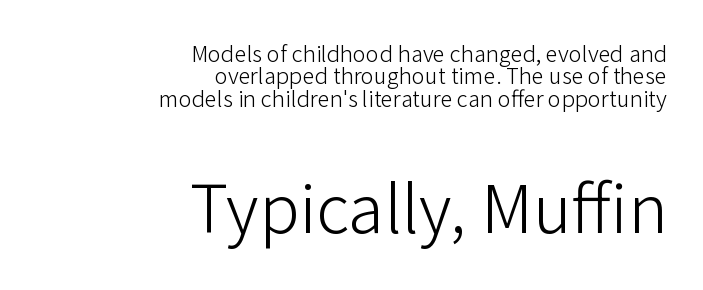
Italic: no, the glyphs are upright roman. If you measured baseline to baseline, you'd find a short distance. This sample is right-justified, so line beginnings fall wherever the words allow. Observe the ordinary spacing: letters are neighbours, not strangers. Compare the two chunks: the lower has the greater cap height.
